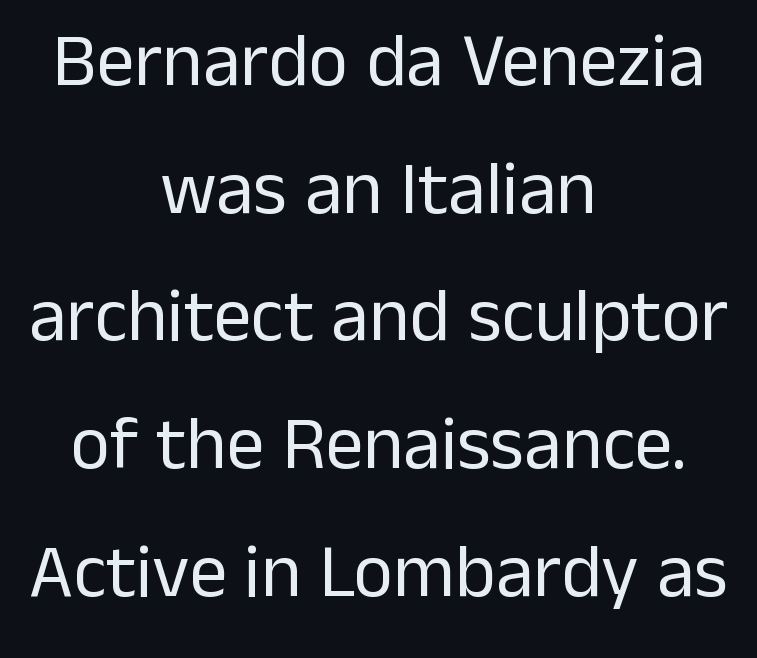
The lettering stays uniformly vertical, giving the passage a roman look. Examine the stroke ends and you'll find no serifs. Horizontal alignment here is central, giving a formal, balanced look. A typesetter would call this proportional, since set widths differ per character. Compared with a typical body face, this is equally light or lighter still. The space directly below the letters is spotless.
